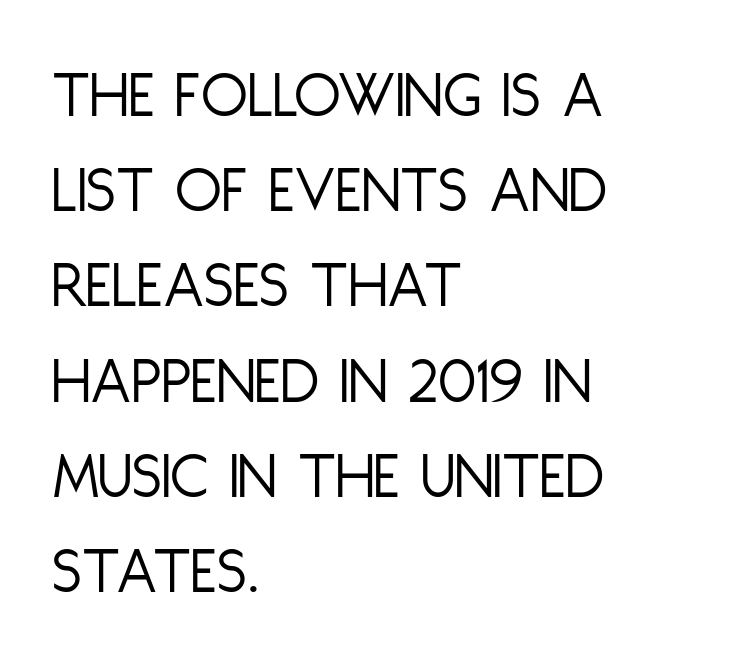
The image shows 68 px light, condensed sans-serif type, upright; set left-aligned, normal line spacing (1.4x), normal letter spacing, not underlined; low stroke contrast and a large x-height.
